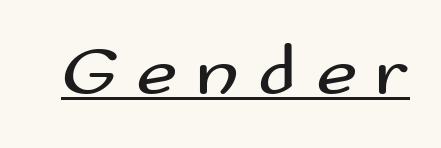
Q: Is the text bold? A: No.
Q: Is the text italic (slanted)? A: No, it is upright.
Q: Is the typeface a serif or a sans-serif typeface? A: Sans-serif.
Q: Is the text underlined? A: Yes.
Q: Is the spacing between letters normal or unusually wide? A: Unusually wide.
Q: Width (condensed, normal, or wide)? A: Wide.
Q: Stroke contrast? A: Medium.
Q: x-height? A: Small.
Q: Monospaced? A: No.
